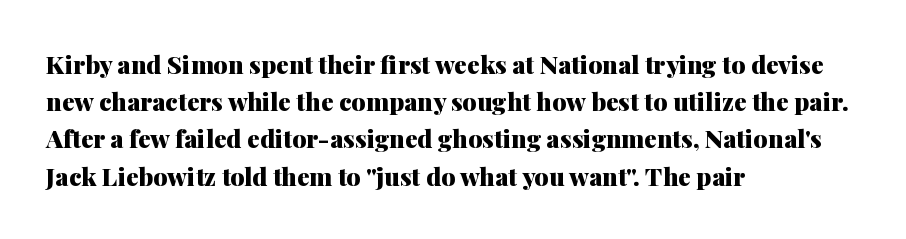
Italic: no, the glyphs are upright roman. Weight: bold. A typesetter would call this zero additional tracking. Does the copy run flush right? No — it runs flush left. In terms of leading, this rendering sits right in the middle. Quick note: underline off.
